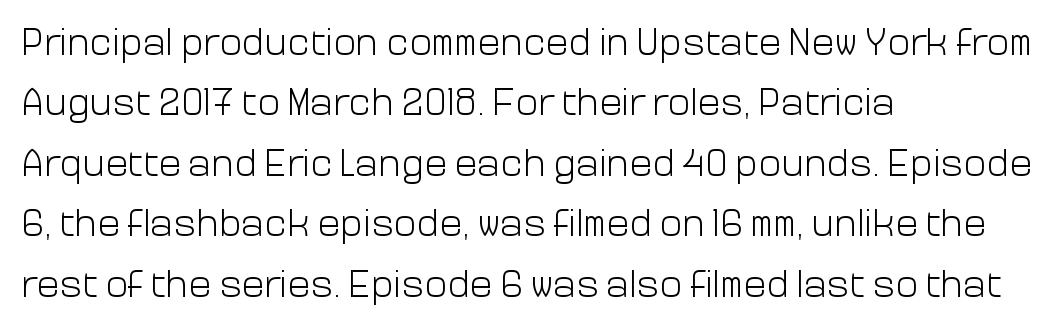
{"serif": "no", "italic": "no", "bold": "no", "weight": "light", "width": "normal", "stroke_contrast": "low", "x_height": "medium", "monospaced": "no", "underline": "no", "align": "left", "line_spacing": "normal", "line_spacing_ratio": 1.59, "letter_spacing": "normal", "letter_spacing_em": 0.0, "glyph_px": 38}
